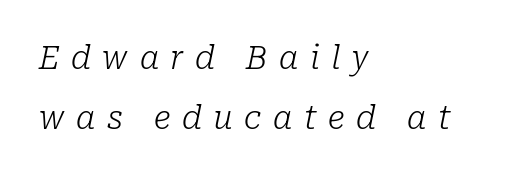
Q: Is the text bold? A: No.
Q: Is the text italic (slanted)? A: Yes, it leans right by about 10 degrees.
Q: Is the typeface a serif or a sans-serif typeface? A: Serif.
Q: Is the text underlined? A: No.
Q: How is the paragraph aligned? A: Left-aligned.
Q: Is the spacing between letters normal or unusually wide? A: Unusually wide.
Q: Width (condensed, normal, or wide)? A: Normal.
Q: Stroke contrast? A: Low.
Q: x-height? A: Medium.
Q: Monospaced? A: No.
